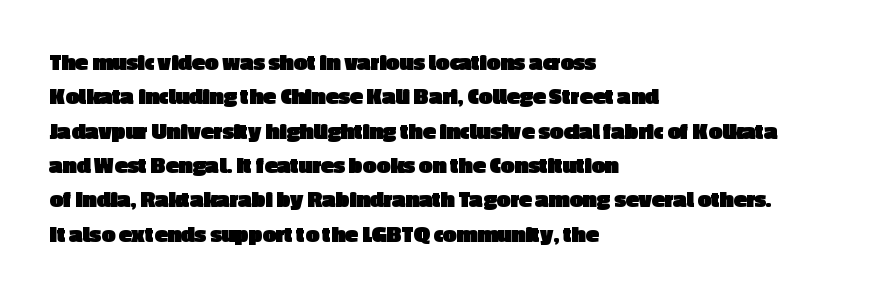
The passage shown is emphatically bold. The space directly below the letters is spotless. Italic? Not at all — the glyphs are vertical. The block of text has a typical density, with ordinary space between rows.
